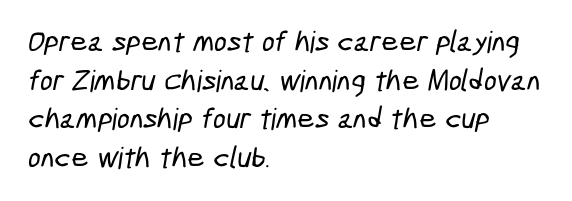
The image shows 30 px condensed sans-serif type; set left-aligned, normal line spacing (1.29x), normal letter spacing, not underlined; low stroke contrast and a medium x-height.
